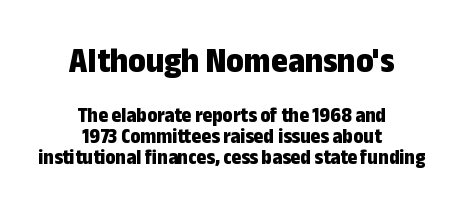
Only glyphs here, with clear space below each row. This sample uses plain, unmodified letter spacing. The leading is snug, giving the passage a crowded texture. Alignment: centered.
